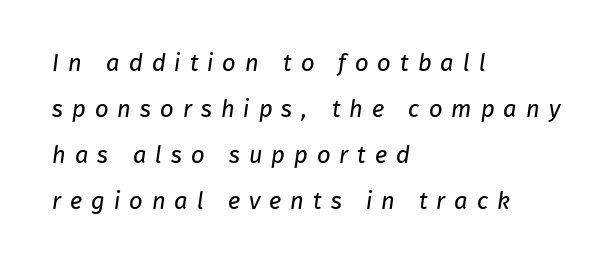
{"bold": "no", "underline": "no", "align": "left", "line_spacing": "loose", "line_spacing_ratio": 1.91, "letter_spacing": "wide", "letter_spacing_em": 0.37, "glyph_px": 24}
